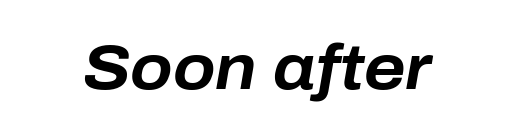
No word sits above an underline. The type is set solid horizontally, with unmodified tracking. Pretty heavy lettering here — definitely bold. The passage shown is typed in a proportional face where columns would drift. Characters are canted at an angle relative to the baseline's perpendicular.
